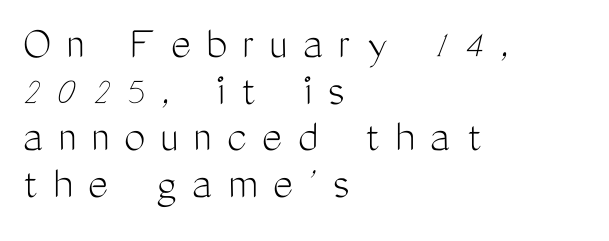
The image shows 48 px light, condensed sans-serif type, upright; set left-aligned, tight line spacing (0.97x), unusually wide letter spacing (+0.32 em), not underlined; medium stroke contrast and a medium x-height.
